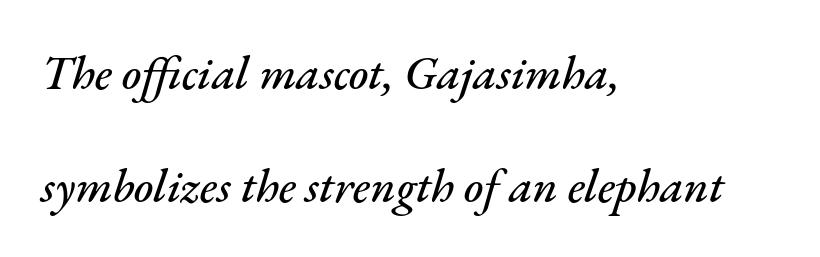
A typesetter would call this leading open, well beyond the default. What stands out about the letter spacing? Nothing — it is the standard amount. It's the slanting kind of type. Leftover space on each line is placed entirely after the last word. The specimen omits any rule beneath the text block's lines. Character widths vary here, with narrow letters taking less room than wide ones.
